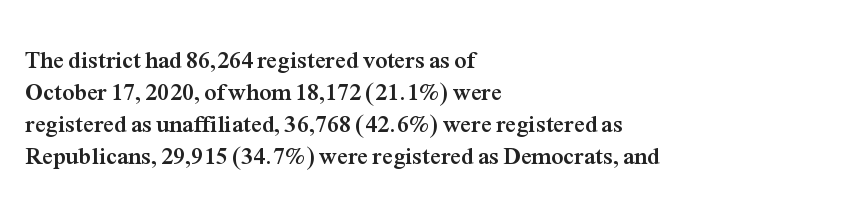
Q: Is the text bold? A: Yes.
Q: Is the text italic (slanted)? A: No, it is upright.
Q: Is the text underlined? A: No.
Q: How is the paragraph aligned? A: Left-aligned.
Q: Is the spacing between letters normal or unusually wide? A: Normal.
Q: Is the spacing between lines tight, normal or loose? A: Normal.
